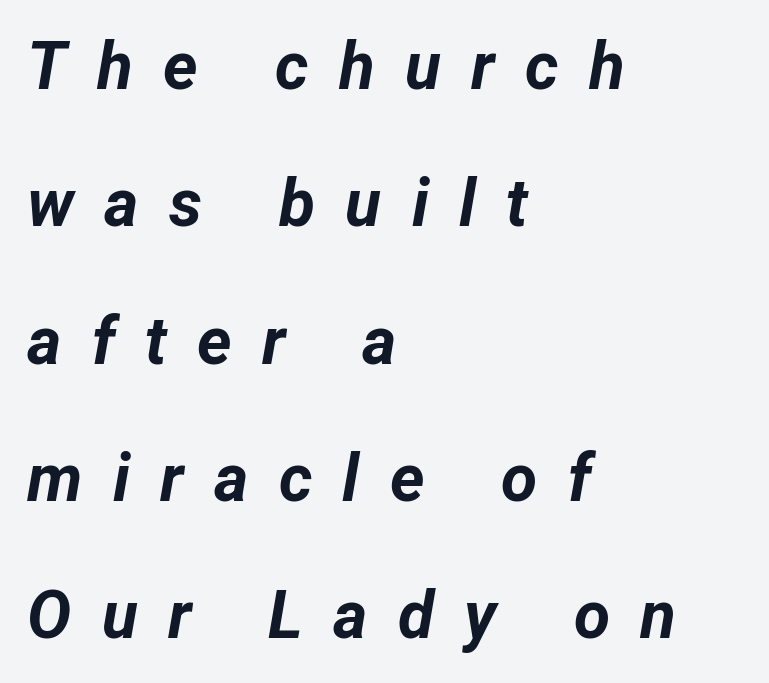
Q: Is the text bold? A: Yes.
Q: Is the text italic (slanted)? A: Yes, it leans right by about 12 degrees.
Q: Is the text underlined? A: No.
Q: How is the paragraph aligned? A: Left-aligned.
Q: Is the spacing between letters normal or unusually wide? A: Unusually wide.
Q: Is the spacing between lines tight, normal or loose? A: Loose.
Q: Width (condensed, normal, or wide)? A: Normal.
Q: Stroke contrast? A: Low.
Q: x-height? A: Medium.
Q: Monospaced? A: No.
